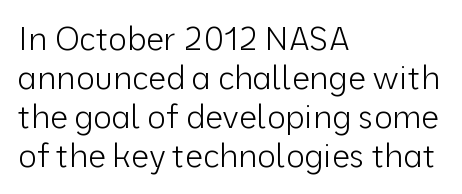
Descenders are the only things crossing below the line. Honestly, the letter spacing is just normal — you wouldn't notice it. The axis of the letterforms is exactly vertical. A light-to-regular cut is what we see here. Proportional: the letters do not fall into vertical columns.
